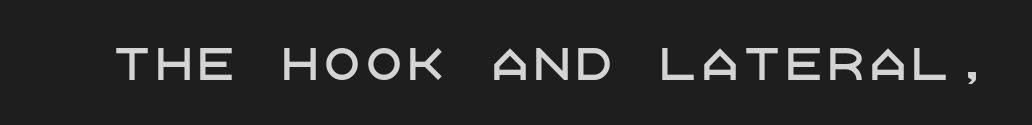
Q: Is the text italic (slanted)? A: No, it is upright.
Q: Is the typeface a serif or a sans-serif typeface? A: Sans-serif.
Q: Is the text underlined? A: No.
Q: Is the spacing between letters normal or unusually wide? A: Normal.
Q: Width (condensed, normal, or wide)? A: Normal.
Q: Stroke contrast? A: Low.
Q: x-height? A: Large.
